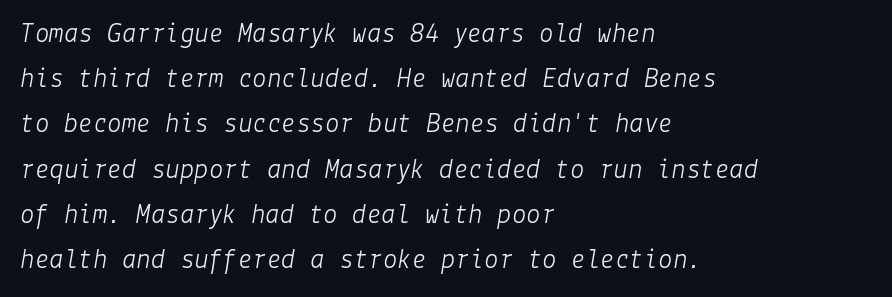
Q: Is the text bold? A: No.
Q: Is the text italic (slanted)? A: Yes, it leans right by about 9 degrees.
Q: Is the text underlined? A: No.
Q: How is the paragraph aligned? A: Left-aligned.
Q: Is the spacing between letters normal or unusually wide? A: Normal.
Q: Is the spacing between lines tight, normal or loose? A: Normal.
Q: Width (condensed, normal, or wide)? A: Normal.
Q: Stroke contrast? A: Low.
Q: x-height? A: Medium.
